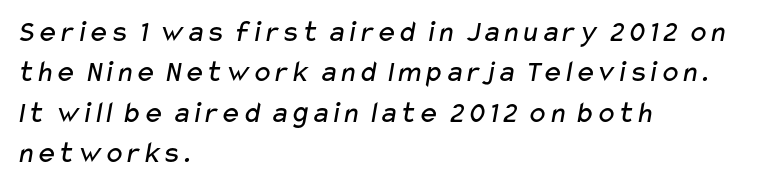
Each row of text sits above clean, open space. This sample has the flowing, uneven cadence of proportional lettering. The letters look calm and open, with moderate or lighter stems. Students, note that the glyphs here touch the page at normal intervals. The leading is moderate, giving the passage an even texture.
